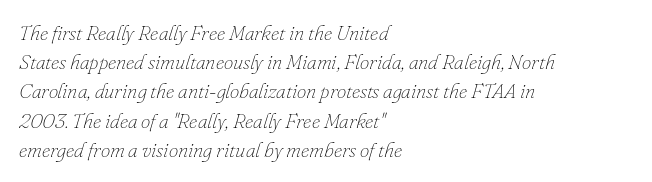
These lines sit exactly where default settings would place them. Short and long lines alike share a common starting point at left. This is not heavy type; no bold has been used. Letters rest on an invisible, unmarked baseline. Looking at the ascenders, they clearly lean.
